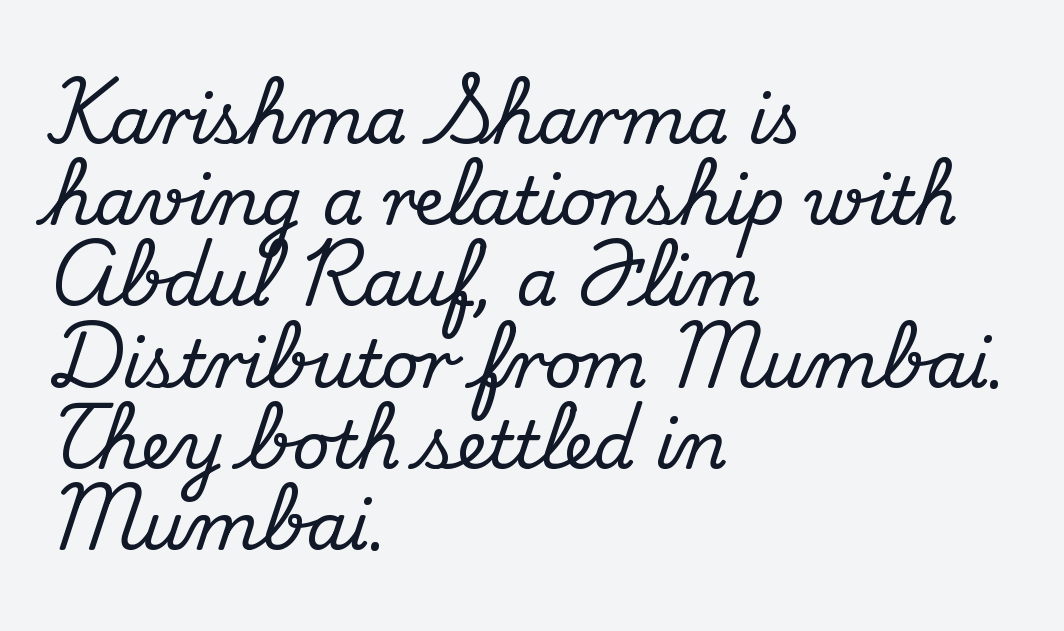
Q: Is the text italic (slanted)? A: Yes.
Q: Is the typeface a serif or a sans-serif typeface? A: Serif.
Q: Is the text underlined? A: No.
Q: How is the paragraph aligned? A: Left-aligned.
Q: Is the spacing between letters normal or unusually wide? A: Normal.
Q: Width (condensed, normal, or wide)? A: Normal.
Q: Stroke contrast? A: Medium.
Q: x-height? A: Small.
Q: Monospaced? A: No.
